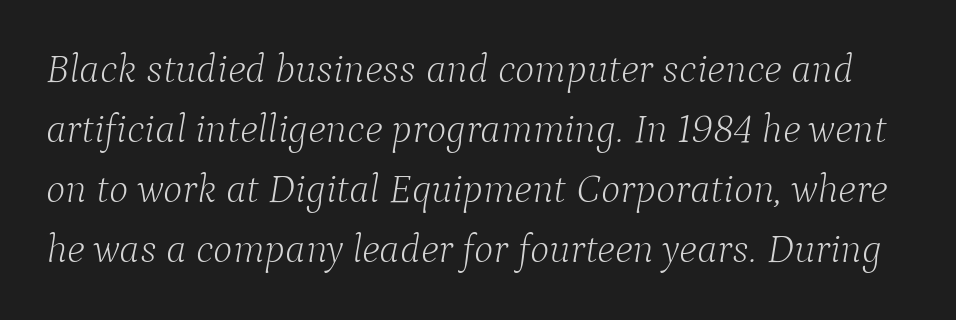
{"serif": "yes", "italic": "yes", "lean": "right", "slant_degrees": 9, "bold": "no", "weight": "light", "width": "normal", "stroke_contrast": "low", "x_height": "medium", "monospaced": "no", "underline": "no", "line_spacing": "normal", "line_spacing_ratio": 1.46, "letter_spacing": "normal", "letter_spacing_em": 0.0, "glyph_px": 41}
